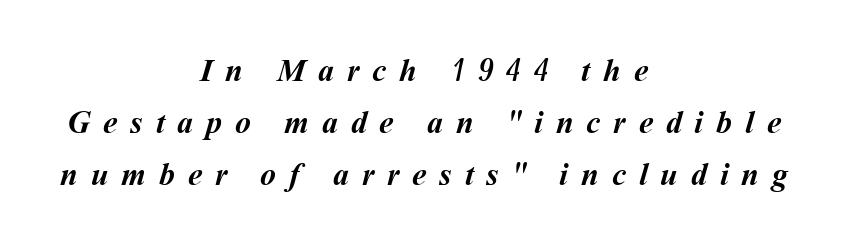
{"bold": "yes", "weight": "semibold", "width": "normal", "stroke_contrast": "medium", "x_height": "medium", "monospaced": "no", "underline": "no", "align": "center", "line_spacing": "normal", "line_spacing_ratio": 1.62, "letter_spacing": "wide", "letter_spacing_em": 0.4, "glyph_px": 32}
